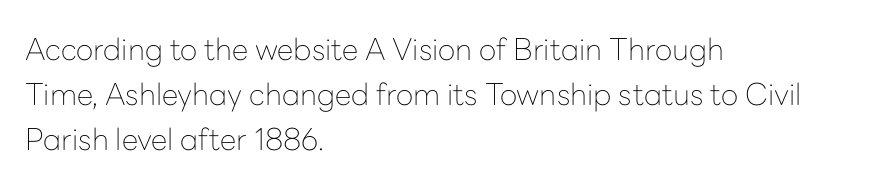
The image shows 30 px thin sans-serif type, upright; set left-aligned, normal line spacing (1.5x), normal letter spacing, not underlined; low stroke contrast and a medium x-height.
